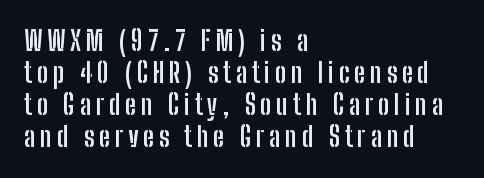
{"italic": "no", "bold": "yes", "underline": "no", "align": "left", "line_spacing_ratio": 1.19, "glyph_px": 27}
